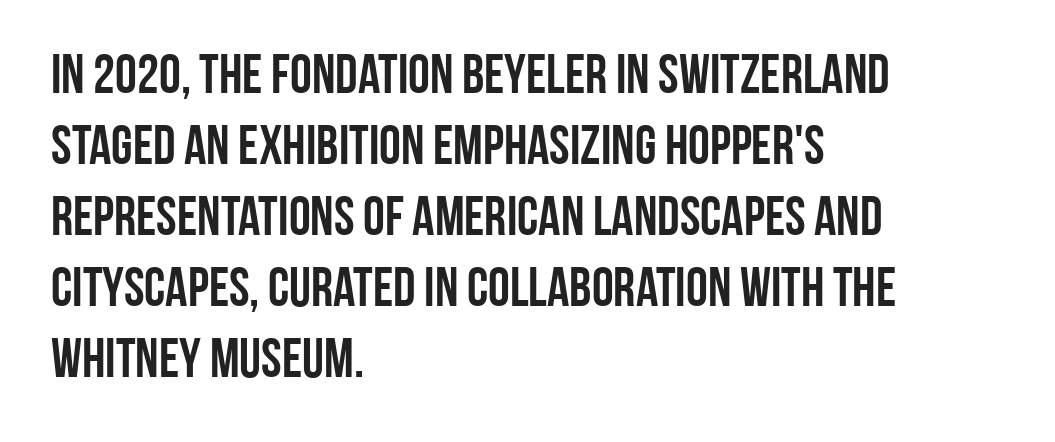
The rendering uses natural spacing where letterforms have individual widths. Successive baselines arrive at the customary interval. Honestly, there is no underline to notice here at all. This sample uses plain, unmodified letter spacing. Every character sits straight up, as roman type does. Compared with a centered layout, this one pins lines to the left instead.
